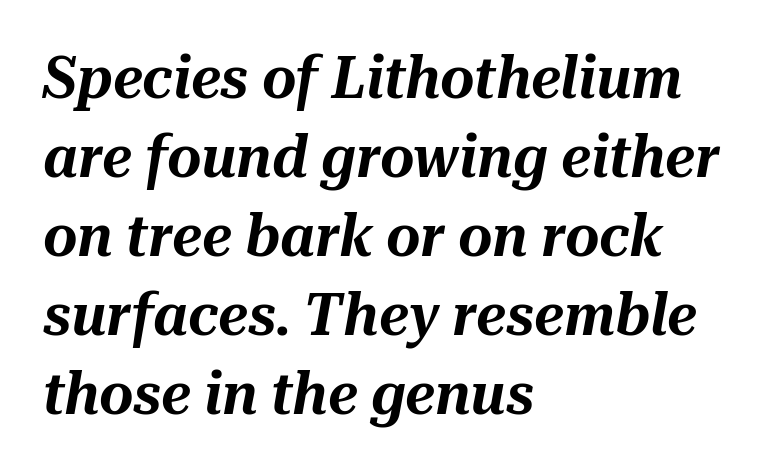
Q: Is the text italic (slanted)? A: Yes, it leans right by about 10 degrees.
Q: Is the text underlined? A: No.
Q: How is the paragraph aligned? A: Left-aligned.
Q: Is the spacing between letters normal or unusually wide? A: Normal.
Q: Is the spacing between lines tight, normal or loose? A: Normal.
Q: Width (condensed, normal, or wide)? A: Normal.
Q: Stroke contrast? A: Medium.
Q: x-height? A: Medium.
Q: Monospaced? A: No.
